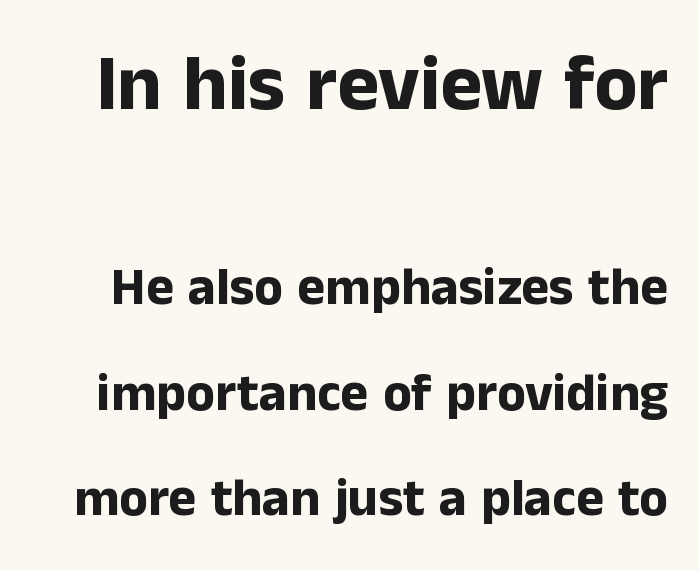
Observe the absence of serifs on each vertical stroke in this sample. The typography opts for an upright posture over an oblique one. What stands out about the letter spacing? Nothing — it is the standard amount. Leading: increased.
